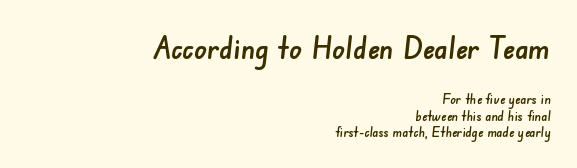
{"serif": "no", "width": "normal", "stroke_contrast": "low", "x_height": "small", "monospaced": "no", "underline": "no", "align": "right", "line_spacing_ratio": 1.18, "letter_spacing": "normal", "letter_spacing_em": 0.0, "larger_block": "first", "size_ratio": 2.29, "glyph_px": 32}
